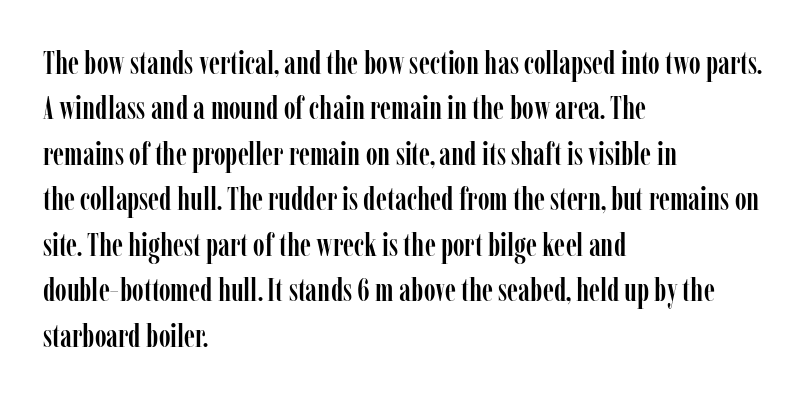
{"serif": "yes", "italic": "no", "width": "condensed", "stroke_contrast": "low", "x_height": "medium", "monospaced": "no", "underline": "no", "align": "left", "line_spacing": "normal", "line_spacing_ratio": 1.42, "letter_spacing": "normal", "letter_spacing_em": 0.0, "glyph_px": 32}
